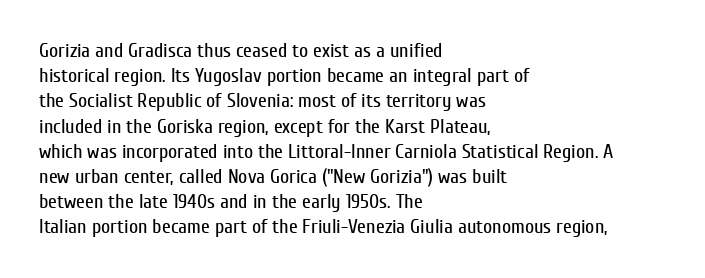
{"italic": "no", "bold": "no", "underline": "no", "align": "left", "line_spacing": "normal", "line_spacing_ratio": 1.26, "letter_spacing": "normal", "letter_spacing_em": 0.0, "glyph_px": 20}
